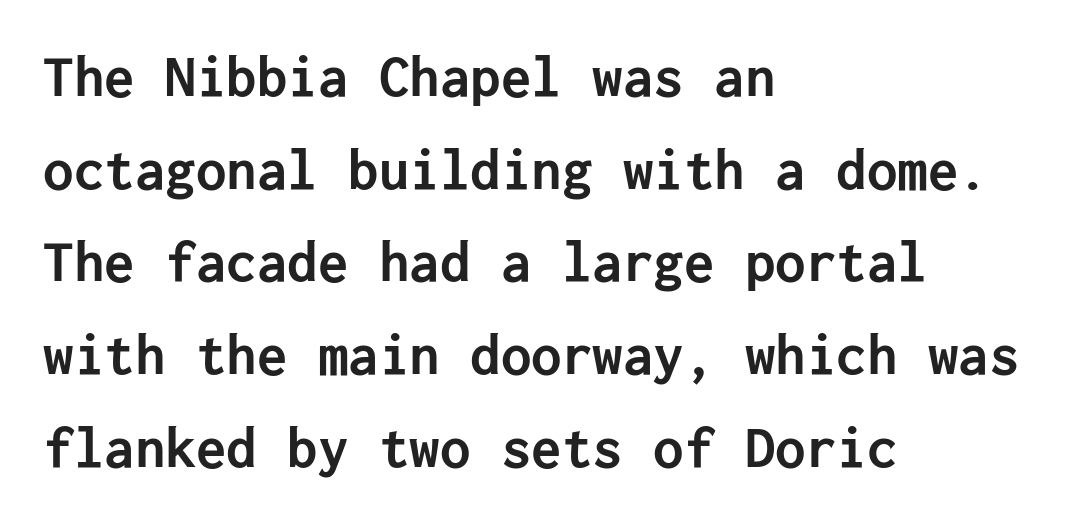
{"serif": "no", "italic": "no", "bold": "yes", "weight": "semibold", "width": "normal", "stroke_contrast": "low", "x_height": "medium", "underline": "no", "align": "left", "line_spacing": "normal", "line_spacing_ratio": 1.52, "letter_spacing": "normal", "letter_spacing_em": 0.0, "glyph_px": 61}
